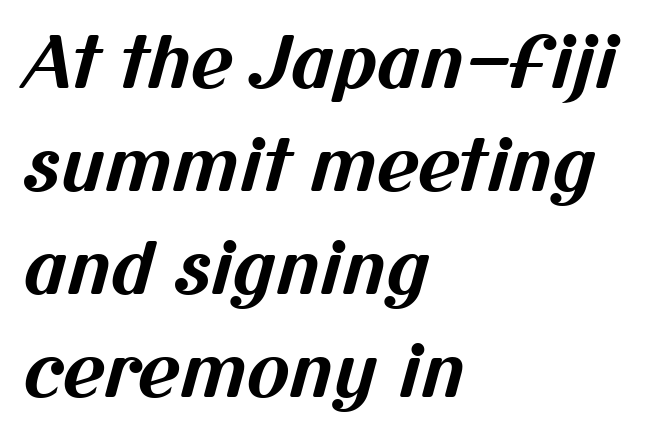
The image shows 72 px bold sans-serif type; set left-aligned, normal line spacing (1.43x), normal letter spacing, not underlined; medium stroke contrast and a medium x-height.
